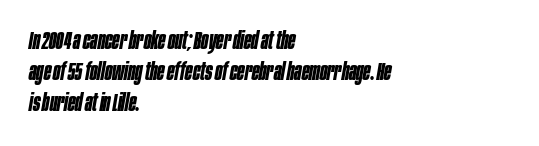
Q: Is the text bold? A: Yes.
Q: Is the text italic (slanted)? A: Yes, it leans right by about 10 degrees.
Q: Is the text underlined? A: No.
Q: How is the paragraph aligned? A: Left-aligned.
Q: Is the spacing between letters normal or unusually wide? A: Normal.
Q: Is the spacing between lines tight, normal or loose? A: Normal.
